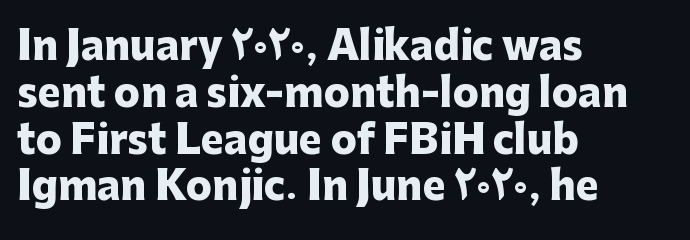
The image shows 39 px heavy sans-serif type, upright; set left-aligned, line spacing 1.2x, normal letter spacing, not underlined; low stroke contrast and a medium x-height.
